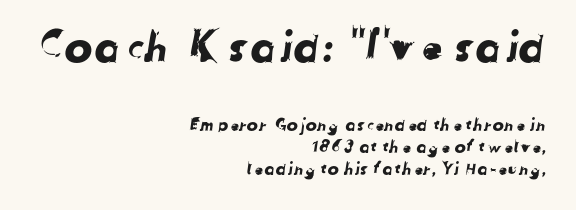
The passage shown begins with its larger block and ends with its smaller one. Grotesque or geometric, the face here clearly has no serifs. Underline: absent. Looks like regular typesetting: each glyph gets only the width it needs.
